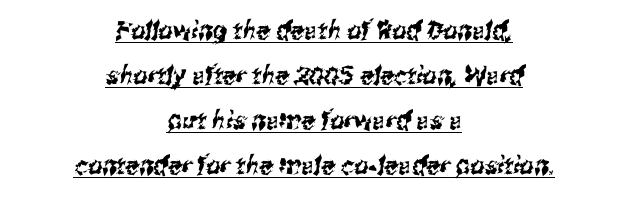
The image shows 25 px text type; set centered, line spacing 1.8x, normal letter spacing, underlined.
